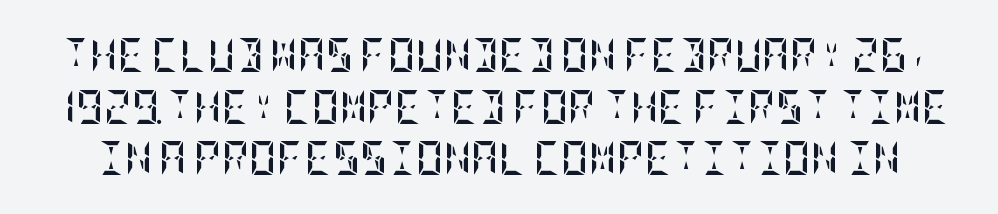
The image shows 34 px semibold, condensed type, upright; set normal line spacing (1.52x), normal letter spacing, not underlined; low stroke contrast and a large x-height.
